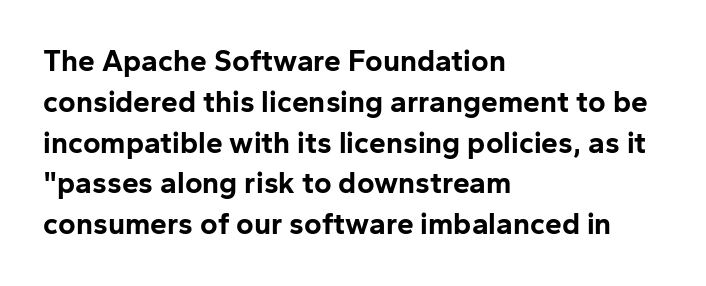
{"serif": "no", "italic": "no", "bold": "yes", "weight": "bold", "width": "normal", "stroke_contrast": "low", "x_height": "medium", "monospaced": "no", "underline": "no", "align": "left", "line_spacing": "normal", "line_spacing_ratio": 1.36, "letter_spacing": "normal", "letter_spacing_em": 0.0, "glyph_px": 30}
